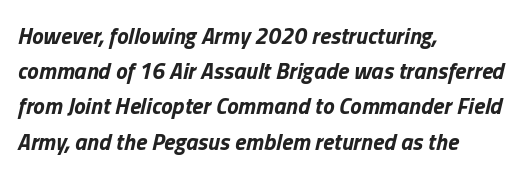
The image shows 23 px bold type, italic (leaning right); set left-aligned, normal line spacing (1.53x), normal letter spacing, not underlined.
